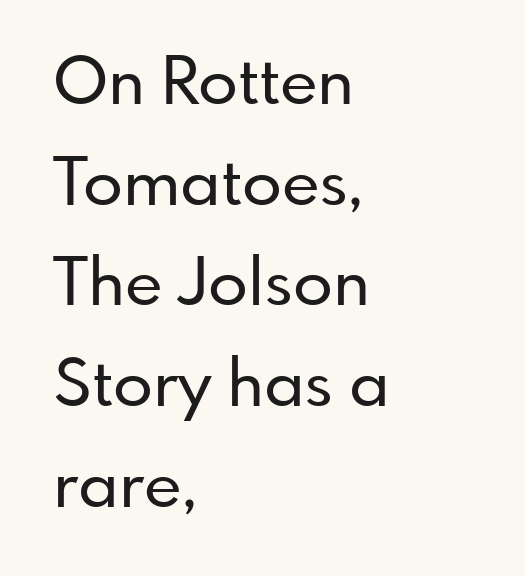
Q: Is the text italic (slanted)? A: No, it is upright.
Q: Is the typeface a serif or a sans-serif typeface? A: Sans-serif.
Q: Is the text underlined? A: No.
Q: How is the paragraph aligned? A: Left-aligned.
Q: Is the spacing between letters normal or unusually wide? A: Normal.
Q: Is the spacing between lines tight, normal or loose? A: Normal.
Q: Width (condensed, normal, or wide)? A: Normal.
Q: Stroke contrast? A: Low.
Q: x-height? A: Small.
Q: Monospaced? A: No.
